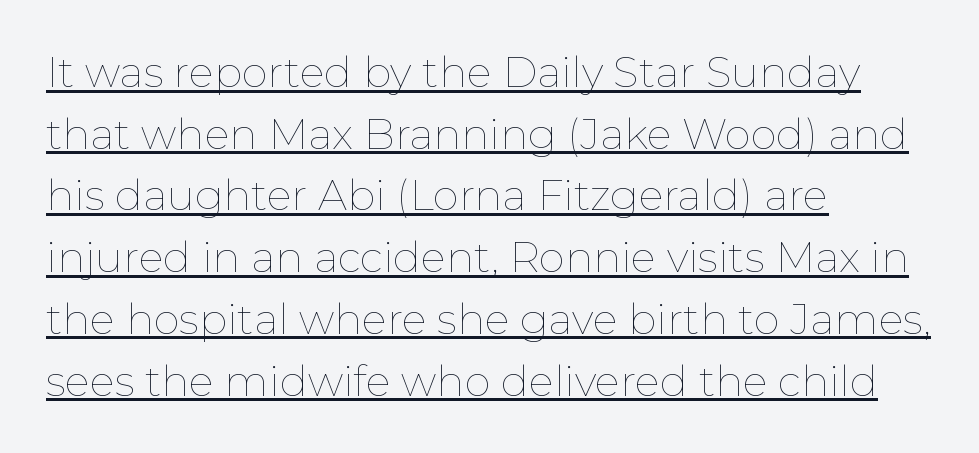
The image shows 42 px thin type, upright; set left-aligned, normal line spacing (1.47x), normal letter spacing, underlined; low stroke contrast and a medium x-height.
